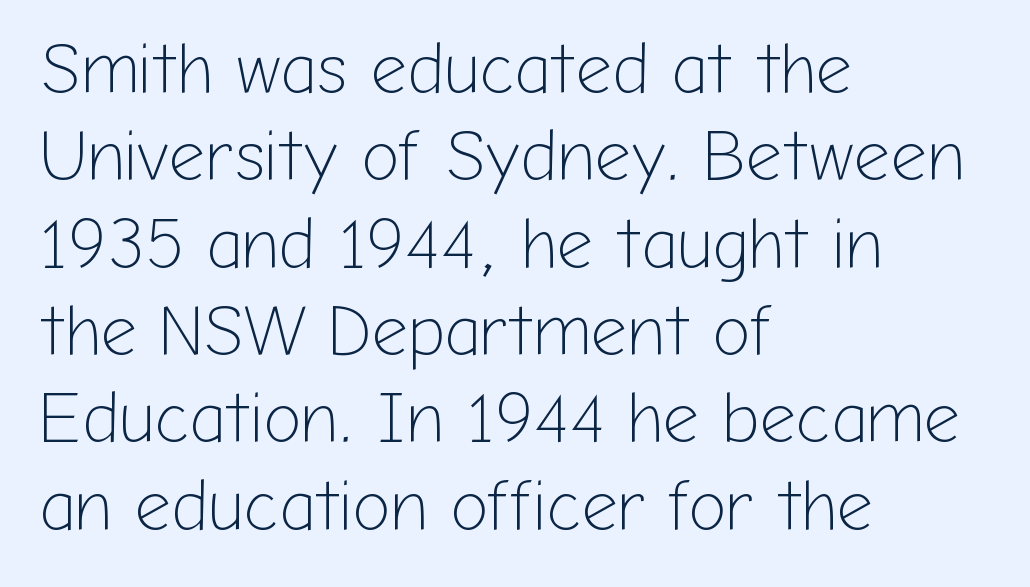
The image shows 71 px light sans-serif type, upright; set left-aligned, line spacing 1.23x, normal letter spacing, not underlined; low stroke contrast and a medium x-height.
